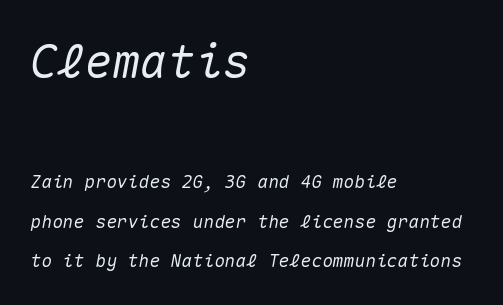
Quick note: underline off. Compared with typical body copy, the letter spacing here is the same. Left-aligned paragraph, ragged on the right. Of the two passages, the one on top uses the larger point size.
